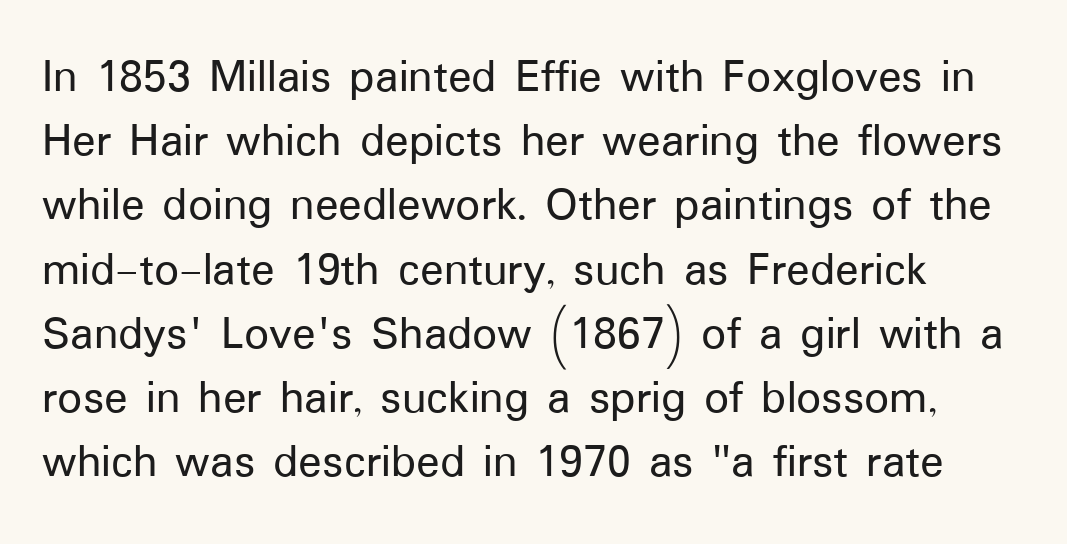
{"serif": "no", "italic": "no", "width": "normal", "stroke_contrast": "low", "x_height": "medium", "monospaced": "no", "underline": "no", "line_spacing": "normal", "line_spacing_ratio": 1.31, "letter_spacing": "normal", "letter_spacing_em": 0.0, "glyph_px": 49}
